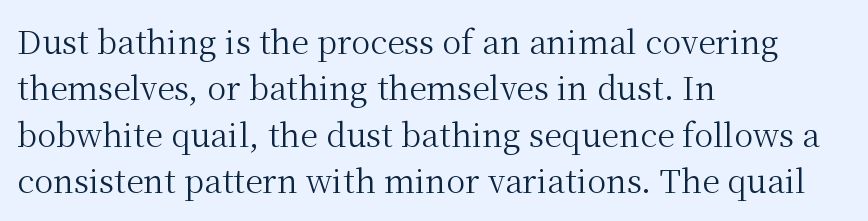
Q: Is the text bold? A: No.
Q: Is the text italic (slanted)? A: No, it is upright.
Q: Is the typeface a serif or a sans-serif typeface? A: Serif.
Q: Is the text underlined? A: No.
Q: How is the paragraph aligned? A: Left-aligned.
Q: Is the spacing between letters normal or unusually wide? A: Normal.
Q: Is the spacing between lines tight, normal or loose? A: Normal.
Q: Width (condensed, normal, or wide)? A: Normal.
Q: Stroke contrast? A: Medium.
Q: x-height? A: Medium.
Q: Monospaced? A: No.
